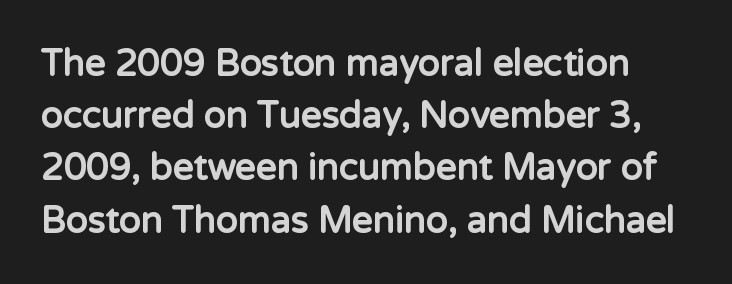
Q: Is the text bold? A: Yes.
Q: Is the text italic (slanted)? A: No, it is upright.
Q: Is the typeface a serif or a sans-serif typeface? A: Sans-serif.
Q: Is the text underlined? A: No.
Q: Is the spacing between letters normal or unusually wide? A: Normal.
Q: Is the spacing between lines tight, normal or loose? A: Normal.
Q: Width (condensed, normal, or wide)? A: Normal.
Q: Stroke contrast? A: Low.
Q: x-height? A: Medium.
Q: Monospaced? A: No.
